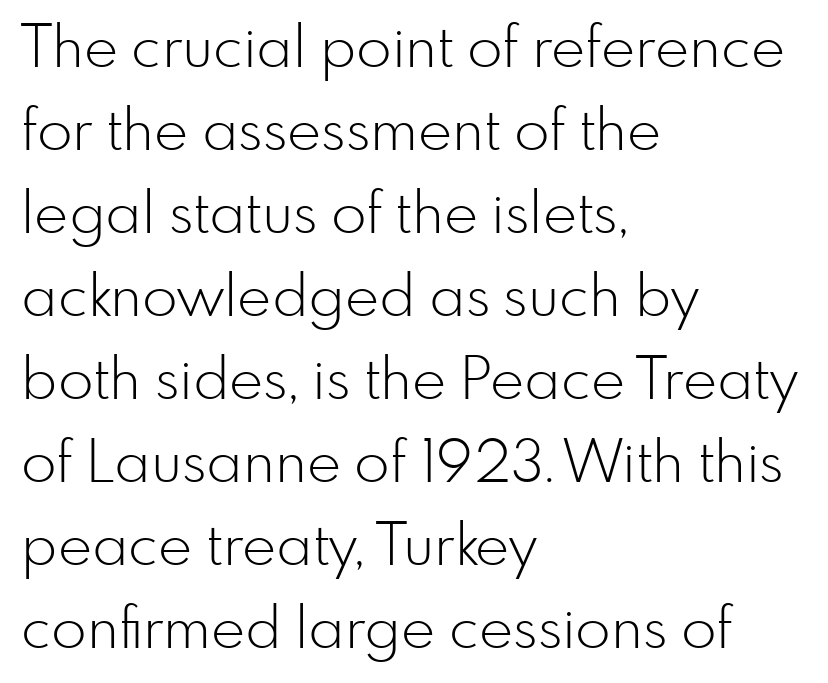
Every character sits straight up, as roman type does. Casual observation: everything's shoved over to the left. The passage shown is typed in a proportional face where columns would drift. Underline: absent.
